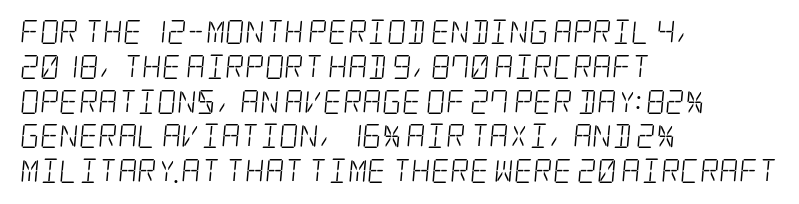
The rendering uses a moderate line-height, typical for paragraphs. These lines stack with their left ends in a neat column. Letter spacing: default. The cut favours lightness, reaching ordinary text weight at its darkest. Letters rest on an invisible, unmarked baseline.
